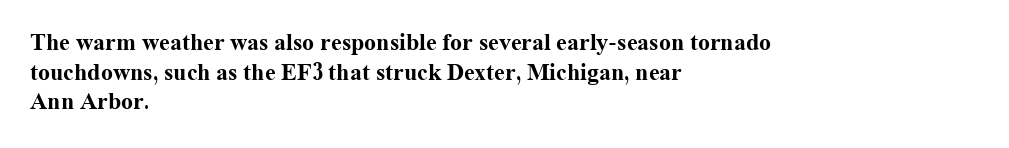
The image shows 24 px bold type, upright; set left-aligned, line spacing 1.23x, normal letter spacing, not underlined.
